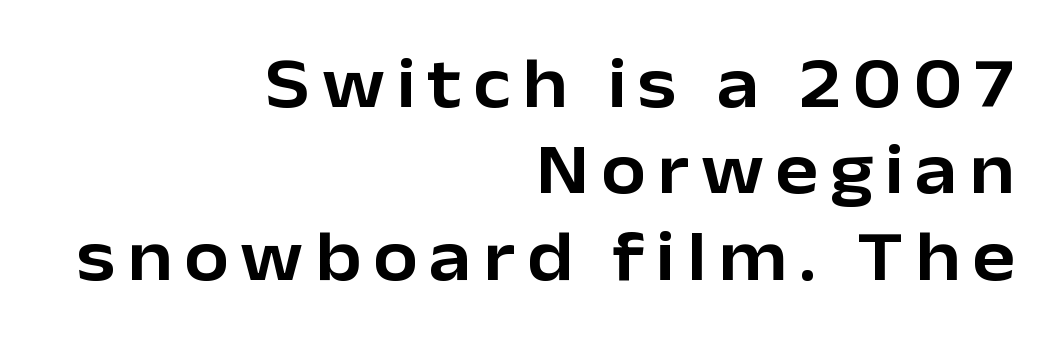
The image shows 72 px sans-serif type, upright; set right-aligned, line spacing 1.2x, not underlined; low stroke contrast and a medium x-height.
